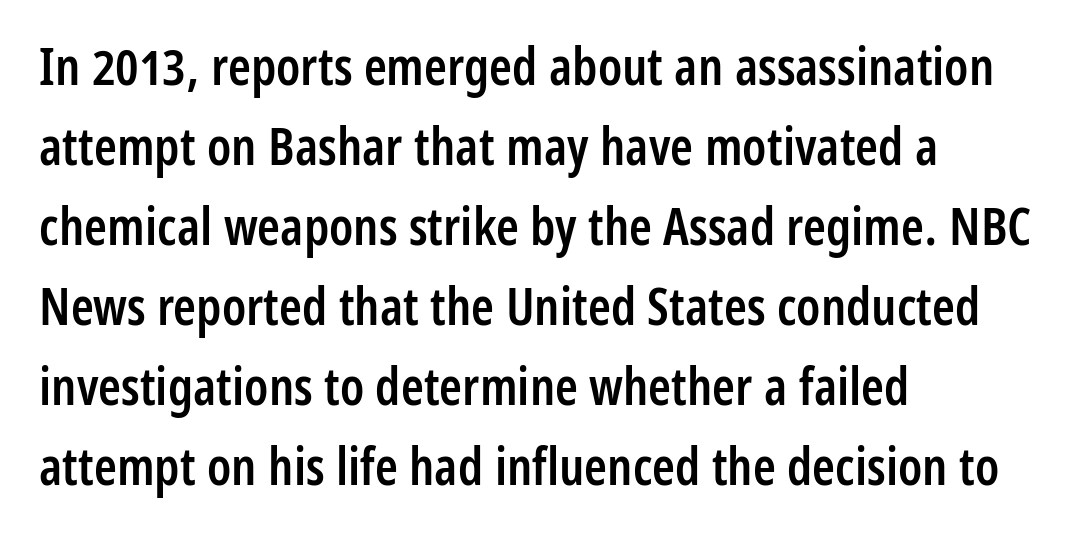
Q: Is the text bold? A: Semi-bold.
Q: Is the text italic (slanted)? A: No, it is upright.
Q: Is the typeface a serif or a sans-serif typeface? A: Sans-serif.
Q: Is the text underlined? A: No.
Q: How is the paragraph aligned? A: Left-aligned.
Q: Is the spacing between letters normal or unusually wide? A: Normal.
Q: Is the spacing between lines tight, normal or loose? A: Normal.
Q: Width (condensed, normal, or wide)? A: Condensed.
Q: Stroke contrast? A: Low.
Q: x-height? A: Medium.
Q: Monospaced? A: No.
